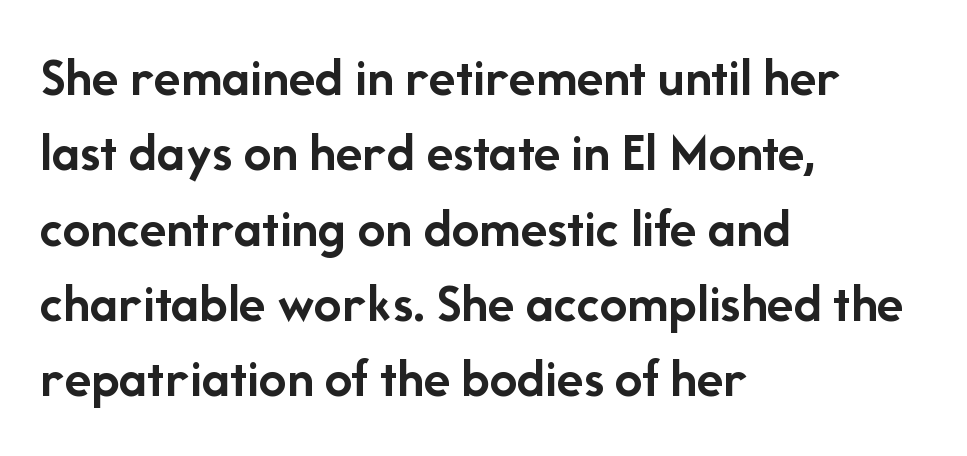
The image shows 55 px semibold sans-serif type, upright; set left-aligned, normal line spacing (1.37x), normal letter spacing, not underlined; low stroke contrast and a medium x-height.
